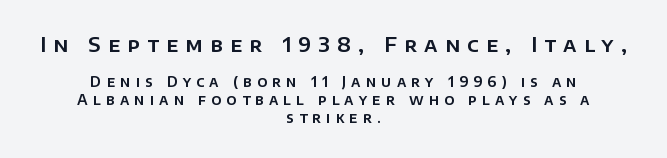
The image shows 20 px text type, upright; set centered, normal line spacing (1.27x), unusually wide letter spacing (+0.37 em), not underlined; the first (top) block is 1.43x larger.
